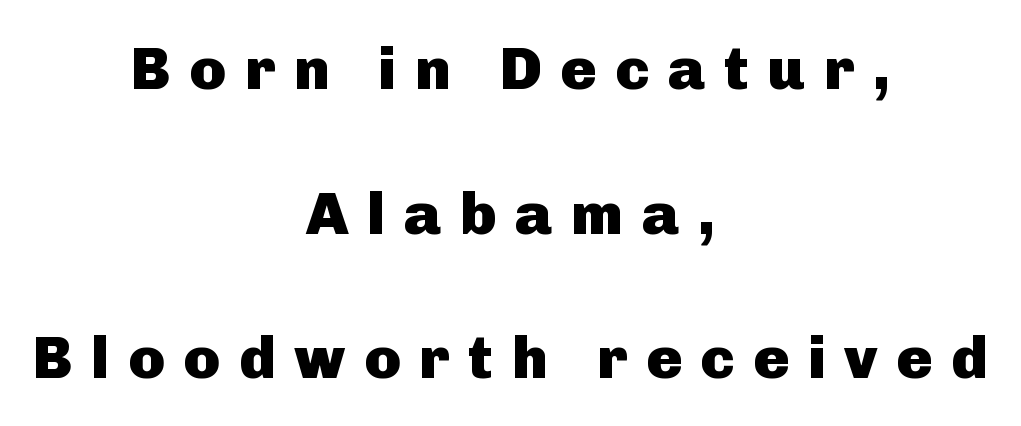
{"serif": "no", "italic": "no", "bold": "yes", "weight": "heavy", "width": "normal", "stroke_contrast": "low", "x_height": "medium", "monospaced": "no", "underline": "no", "align": "center", "line_spacing": "loose", "line_spacing_ratio": 2.41, "letter_spacing": "wide", "letter_spacing_em": 0.31, "glyph_px": 60}
